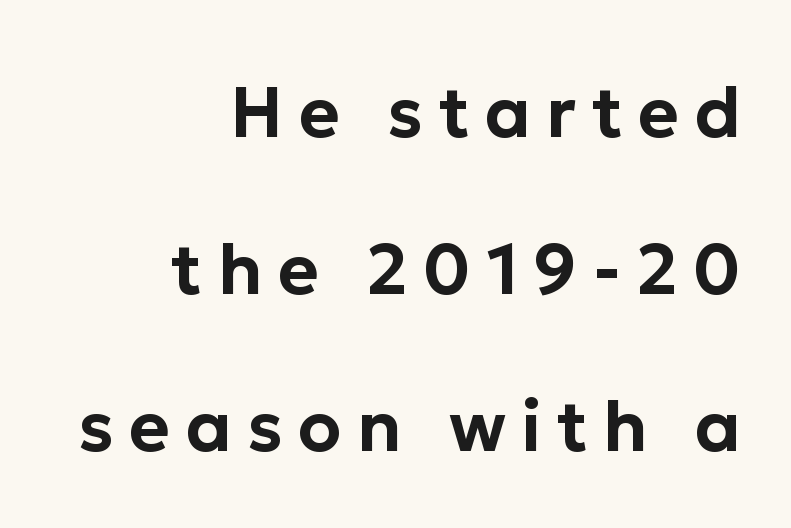
{"serif": "no", "italic": "no", "width": "normal", "stroke_contrast": "low", "x_height": "medium", "monospaced": "no", "underline": "no", "align": "right", "line_spacing": "loose", "line_spacing_ratio": 2.24, "letter_spacing": "wide", "letter_spacing_em": 0.22, "glyph_px": 70}
